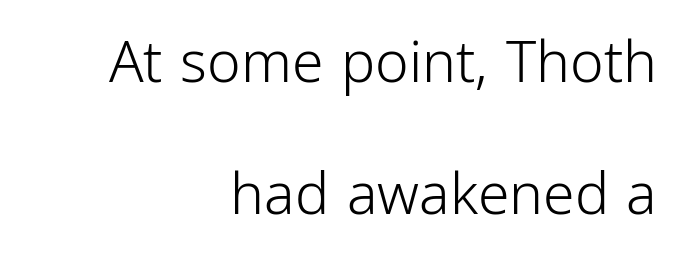
{"serif": "no", "italic": "no", "bold": "no", "weight": "light", "width": "condensed", "stroke_contrast": "low", "x_height": "medium", "monospaced": "no", "underline": "no", "align": "right", "line_spacing": "loose", "line_spacing_ratio": 2.31, "letter_spacing": "normal", "letter_spacing_em": 0.0, "glyph_px": 57}
